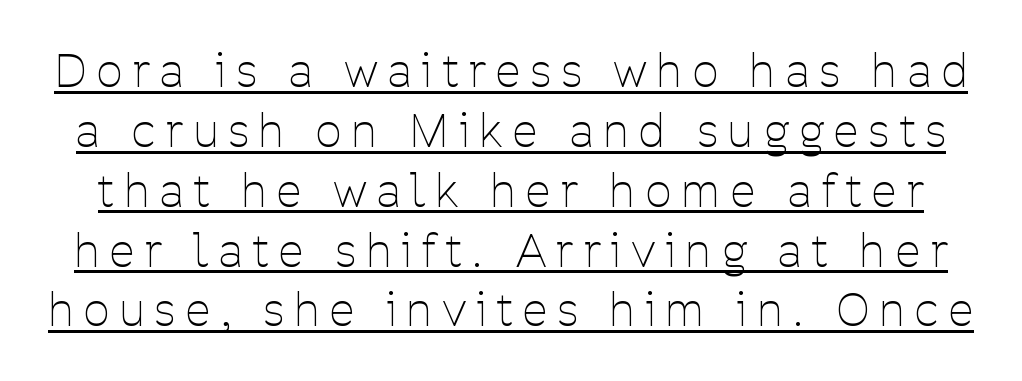
The string is rendered with underlining switched on. You could not count columns in this text — the font is proportionally spaced. Loose tracking; the words dissolve into strings of separated letters. The characters are drawn with everyday or finer stroke widths.
